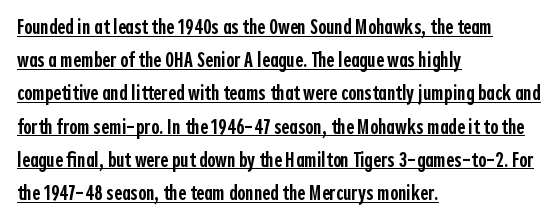
Q: Is the text bold? A: Semi-bold.
Q: Is the text italic (slanted)? A: No, it is upright.
Q: Is the text underlined? A: Yes.
Q: How is the paragraph aligned? A: Left-aligned.
Q: Is the spacing between letters normal or unusually wide? A: Normal.
Q: Is the spacing between lines tight, normal or loose? A: Normal.
